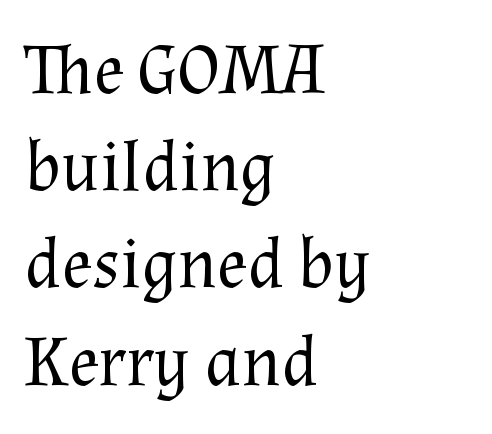
Underlining? Definitely not there. Each stroke keeps to a modest, everyday thickness or less. Does the lettering tilt? It doesn't — this is upright. The text block is weighted toward the left margin, trailing off unevenly rightward.
